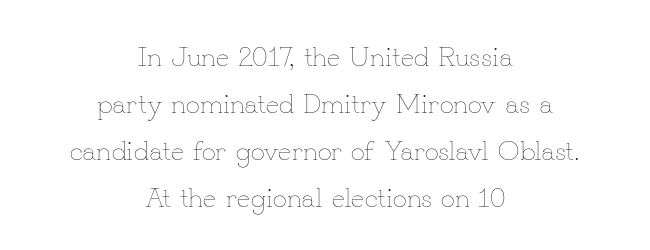
The image shows 28 px thin type, upright; set centered, normal line spacing (1.68x), normal letter spacing, not underlined; low stroke contrast and a small x-height.
